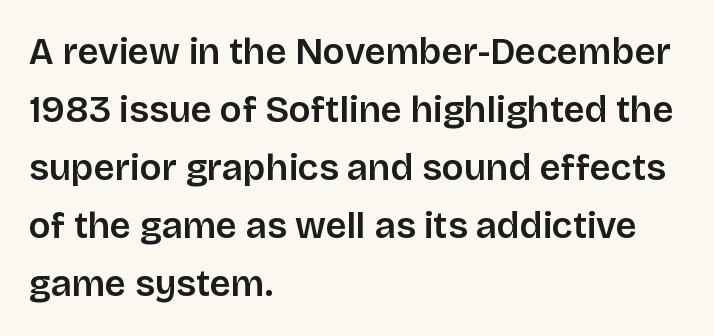
The image shows 37 px semibold sans-serif type, upright; set left-aligned, normal line spacing (1.57x), normal letter spacing, not underlined; low stroke contrast and a large x-height.
